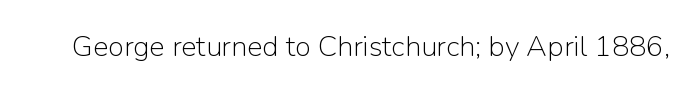
Type without underlining. Are there feet on the stems? There aren't — it's a sans. Spacing verdict: proportional, widths tailored to each character. The letterforms sit shoulder to shoulder at normal distance. The specimen reads as upright at a glance. The strokes carry an ordinary text weight at most.
